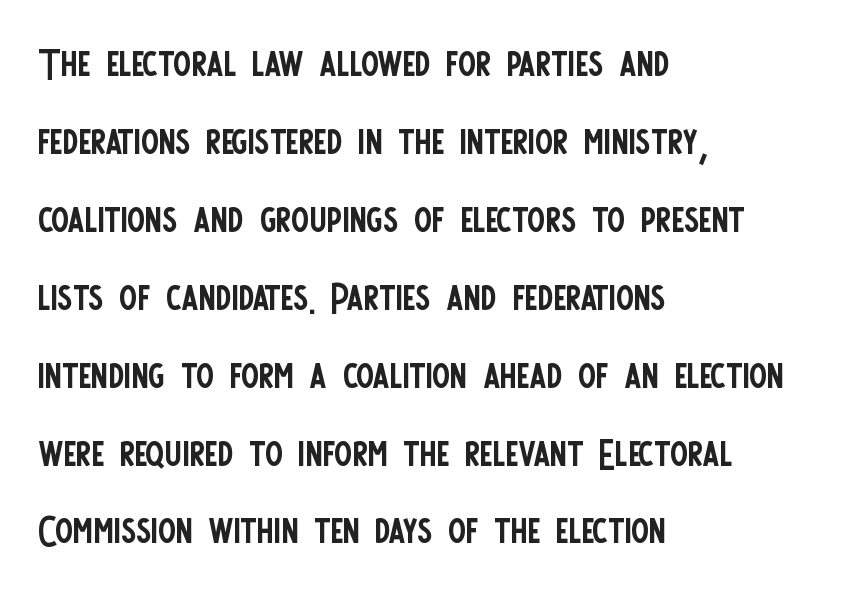
{"serif": "no", "italic": "no", "bold": "no", "weight": "regular", "width": "condensed", "stroke_contrast": "low", "x_height": "large", "monospaced": "no", "underline": "no", "align": "left", "line_spacing": "normal", "line_spacing_ratio": 1.47, "letter_spacing": "normal", "letter_spacing_em": 0.0, "glyph_px": 53}
